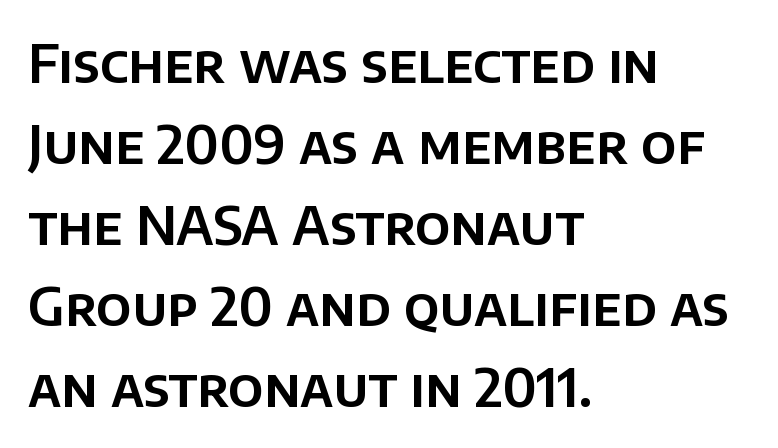
Q: Is the text italic (slanted)? A: No, it is upright.
Q: Is the typeface a serif or a sans-serif typeface? A: Sans-serif.
Q: Is the text underlined? A: No.
Q: How is the paragraph aligned? A: Left-aligned.
Q: Is the spacing between letters normal or unusually wide? A: Normal.
Q: Is the spacing between lines tight, normal or loose? A: Normal.
Q: Width (condensed, normal, or wide)? A: Normal.
Q: Stroke contrast? A: Low.
Q: x-height? A: Large.
Q: Monospaced? A: No.
